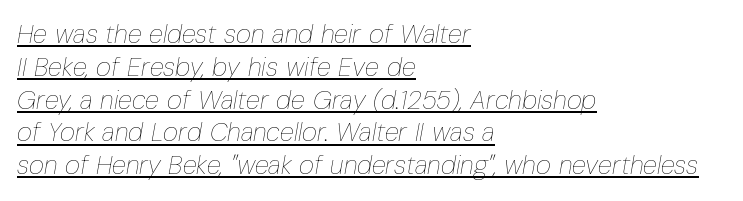
Each line of the rendering has a horizontal stroke beneath the glyphs. Here the glyphs are tracked normally, forming tight word shapes. How would I describe the line gaps? Plain and ordinary. No letter is thick-stroked: the sample isn't bold.
